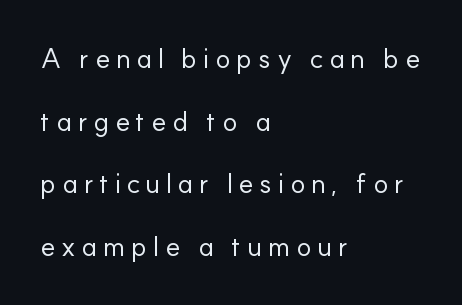
Posture: straight, roman, zero tilt. Descenders are the only things crossing below the line. Note the varied advance widths — an 'i' is clearly narrower than an 'm'. Nope, no serifs anywhere on these letters. Airy leading.
